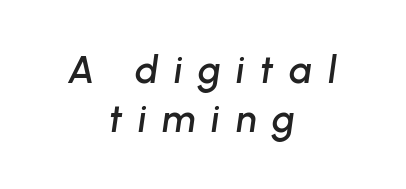
Q: Is the text italic (slanted)? A: Yes, it leans right by about 8 degrees.
Q: Is the text underlined? A: No.
Q: How is the paragraph aligned? A: Centered.
Q: Is the spacing between letters normal or unusually wide? A: Unusually wide.
Q: Is the spacing between lines tight, normal or loose? A: Normal.
Q: Width (condensed, normal, or wide)? A: Normal.
Q: Stroke contrast? A: Low.
Q: x-height? A: Medium.
Q: Monospaced? A: No.
